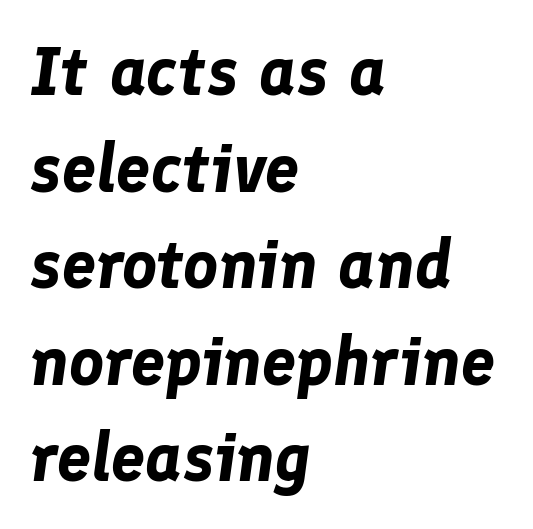
{"italic": "yes", "lean": "right", "slant_degrees": 8, "bold": "yes", "weight": "bold", "width": "normal", "stroke_contrast": "low", "x_height": "medium", "monospaced": "no", "underline": "no", "align": "left", "line_spacing": "normal", "line_spacing_ratio": 1.42, "letter_spacing": "normal", "letter_spacing_em": 0.0, "glyph_px": 68}
